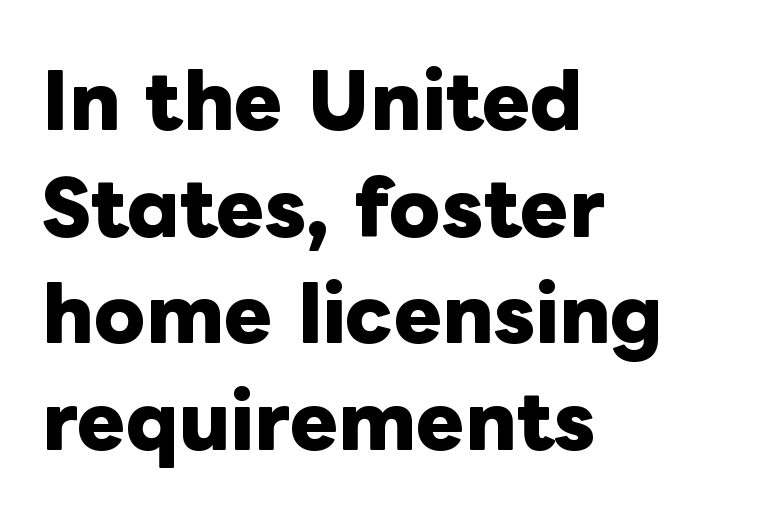
Q: Is the text bold? A: Yes.
Q: Is the text italic (slanted)? A: No, it is upright.
Q: Is the text underlined? A: No.
Q: How is the paragraph aligned? A: Left-aligned.
Q: Is the spacing between letters normal or unusually wide? A: Normal.
Q: Is the spacing between lines tight, normal or loose? A: Normal.
Q: Width (condensed, normal, or wide)? A: Normal.
Q: Stroke contrast? A: Low.
Q: x-height? A: Medium.
Q: Monospaced? A: No.
